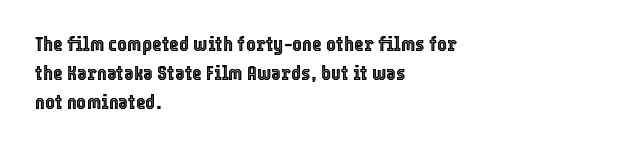
{"italic": "no", "underline": "no", "align": "left", "line_spacing": "normal", "line_spacing_ratio": 1.39, "letter_spacing": "normal", "letter_spacing_em": 0.0, "glyph_px": 21}
